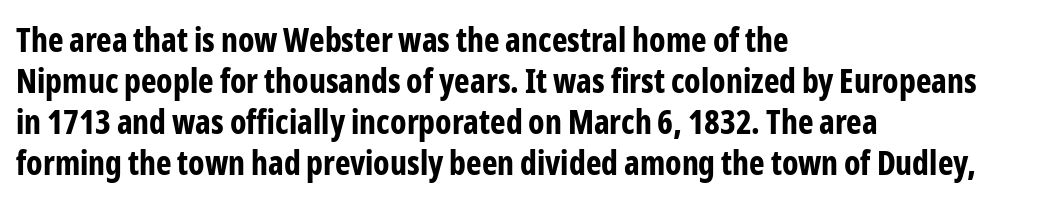
A full-strength bold gives these letters their thick strokes. Nobody touched the tracking dial on this one. Is this a fixed-width face? No — the glyphs have proportional, varying widths. Nothing sits at the stroke ends, so this counts as sans-serif. When letters stand straight like this, we call the style roman or upright.
